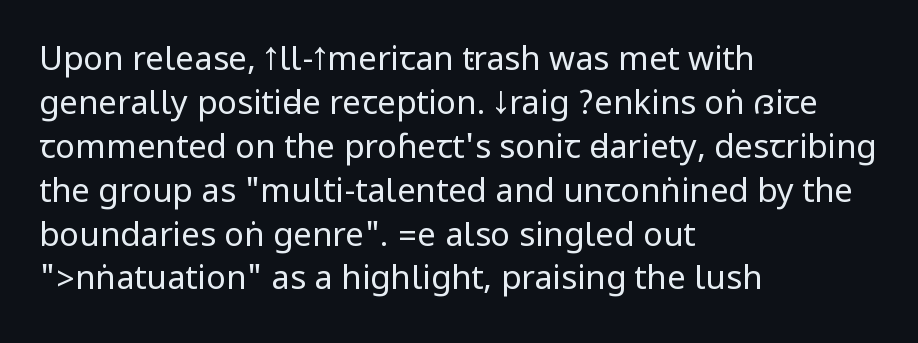
This rendering uses left alignment, leaving the right contour irregular. The type family on display is of the sans-serif kind. Quick note: underline off. The rendering uses a moderate line-height, typical for paragraphs.
